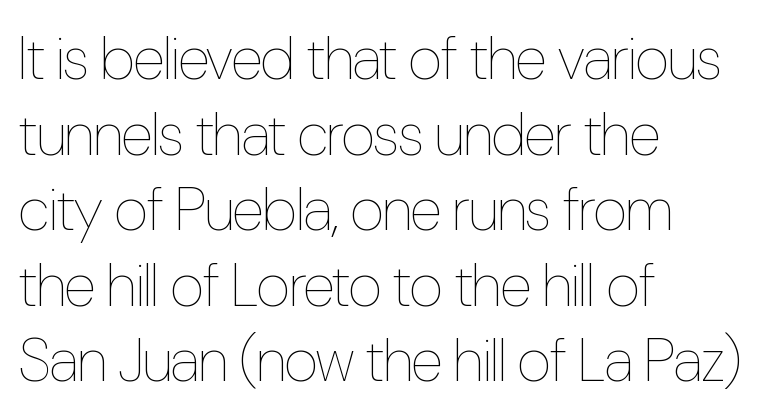
Students, note that the glyphs here touch the page at normal intervals. Proportional: the letters do not fall into vertical columns. This sample keeps an unexceptional amount of space between lines. Tall strokes in this sample are plumb rather than angled. Horizontal alignment here is leftward, the default for most running prose.
